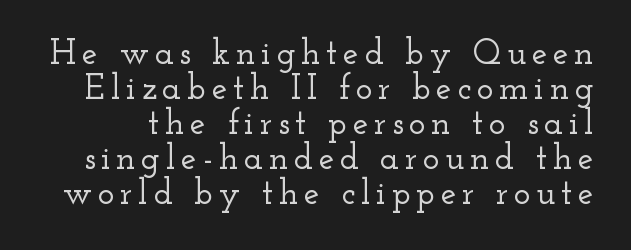
The image shows 35 px wide serif type, upright; set tight line spacing (1.0x), not underlined; low stroke contrast and a small x-height.
